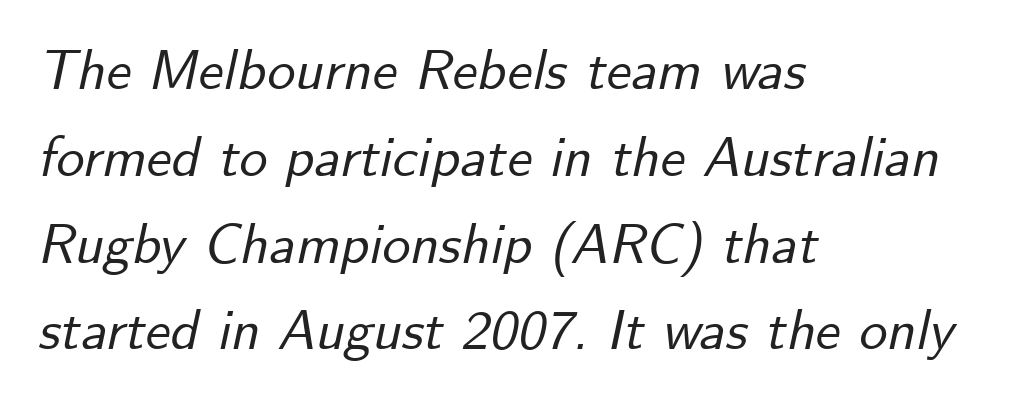
The image shows 56 px text type, italic (leaning right); set left-aligned, normal line spacing (1.55x), normal letter spacing, not underlined; low stroke contrast and a small x-height.
